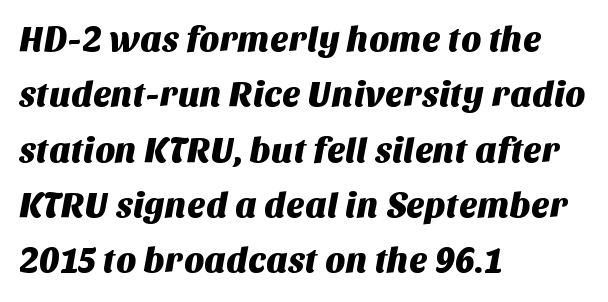
{"serif": "no", "width": "normal", "stroke_contrast": "medium", "x_height": "large", "monospaced": "no", "underline": "no", "align": "left", "line_spacing": "normal", "line_spacing_ratio": 1.58, "letter_spacing": "normal", "letter_spacing_em": 0.0, "glyph_px": 35}
